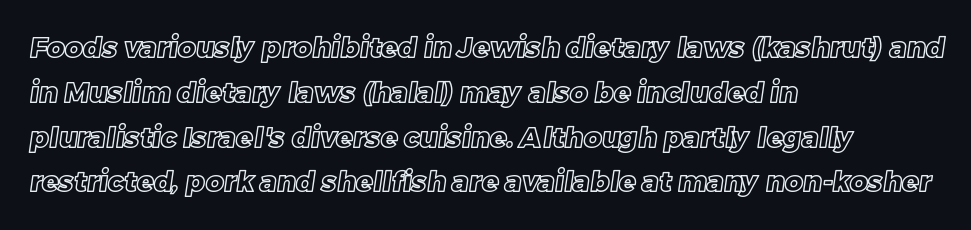
{"width": "normal", "x_height": "large", "monospaced": "no", "underline": "no", "align": "left", "line_spacing": "normal", "line_spacing_ratio": 1.6, "letter_spacing": "normal", "letter_spacing_em": 0.0, "glyph_px": 28}
